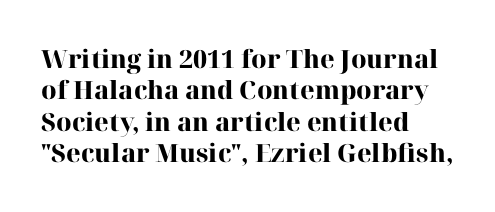
Horizontal alignment here is leftward, the default for most running prose. These lines were composed using upright roman letters. Quick note: underline off. Words appear dense and cohesive because spacing is normal. Honestly, the row spacing looks completely unremarkable. Heft: maximum for text — a bold.
